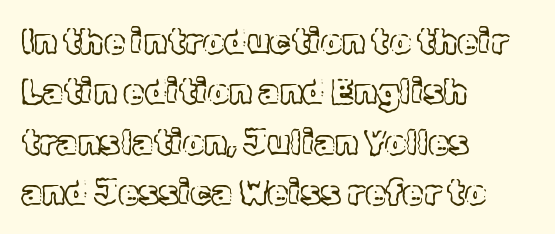
The image shows 34 px text type, upright; set left-aligned, normal line spacing (1.48x), normal letter spacing, not underlined; a medium x-height.
